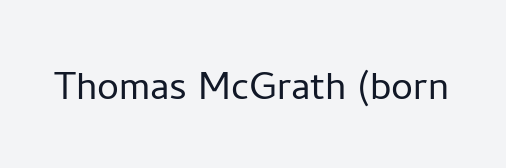
The image shows 49 px light sans-serif type, upright; set normal letter spacing, not underlined; low stroke contrast and a medium x-height.
